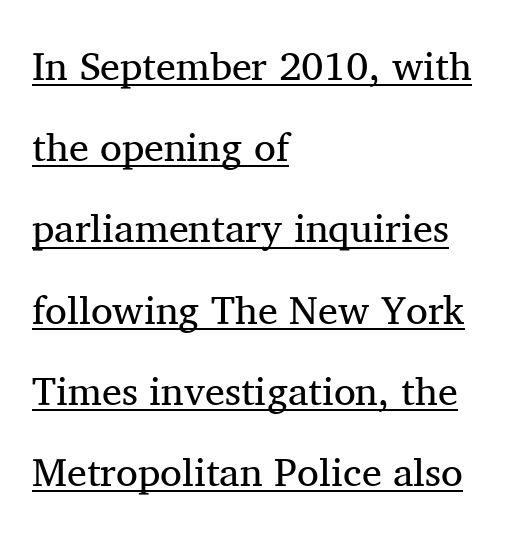
{"serif": "yes", "italic": "no", "bold": "no", "weight": "regular", "width": "normal", "stroke_contrast": "medium", "x_height": "medium", "monospaced": "no", "underline": "yes", "align": "left", "line_spacing": "loose", "line_spacing_ratio": 2.03, "letter_spacing": "normal", "letter_spacing_em": 0.0, "glyph_px": 40}
